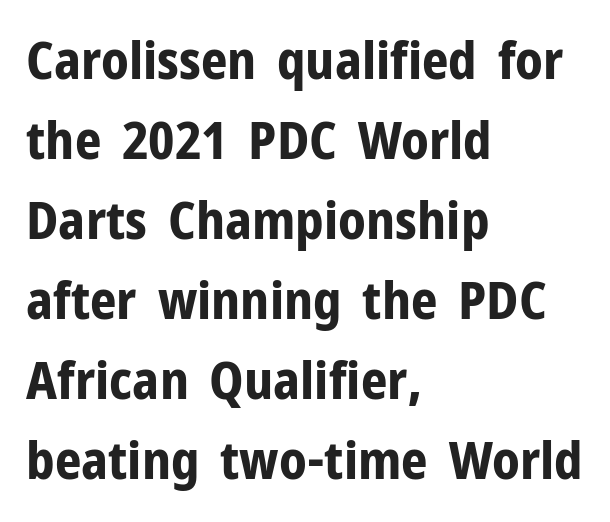
{"serif": "no", "italic": "no", "bold": "yes", "weight": "bold", "width": "normal", "stroke_contrast": "low", "x_height": "medium", "monospaced": "no", "underline": "no", "align": "left", "line_spacing": "normal", "line_spacing_ratio": 1.54, "letter_spacing": "normal", "letter_spacing_em": 0.0, "glyph_px": 52}
